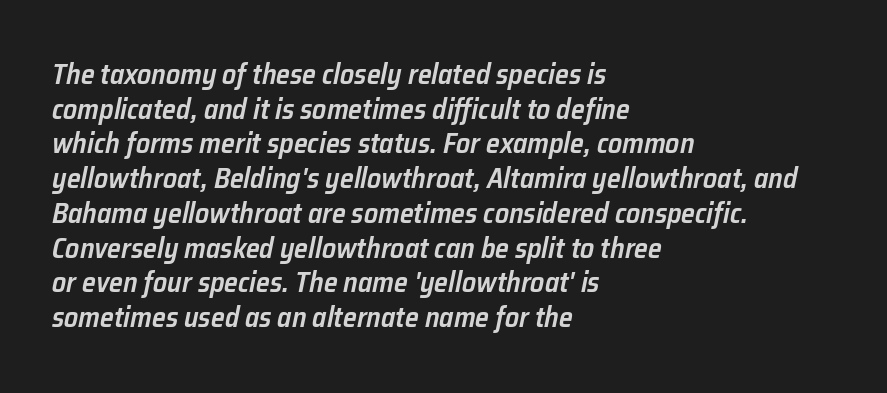
Q: Is the text bold? A: Semi-bold.
Q: Is the text italic (slanted)? A: Yes, it leans right by about 12 degrees.
Q: Is the text underlined? A: No.
Q: How is the paragraph aligned? A: Left-aligned.
Q: Is the spacing between letters normal or unusually wide? A: Normal.
Q: Width (condensed, normal, or wide)? A: Normal.
Q: Stroke contrast? A: Low.
Q: x-height? A: Medium.
Q: Monospaced? A: No.
